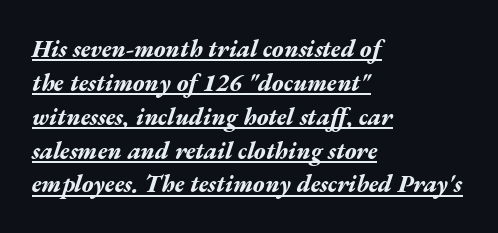
Quick note: italic. Each glyph is drawn with heavy, bold strokes. The passage shown stacks its lines at a standard gap. If you drew a ruler down the left edge, every line would touch it. In designer terms, the underline attribute is active on this setting.
